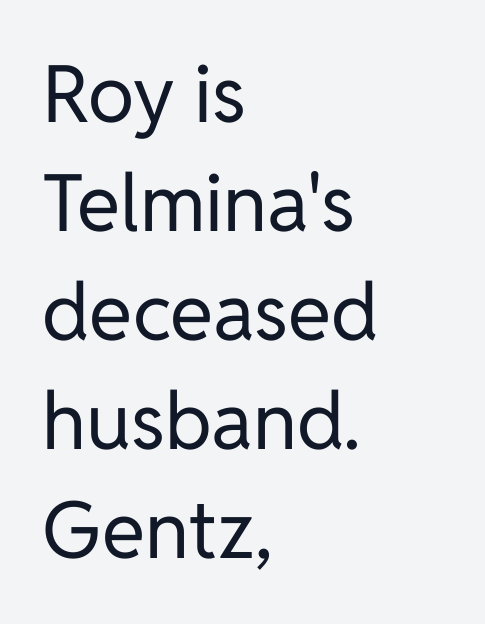
The image shows 79 px regular-weight sans-serif type, upright; set left-aligned, normal line spacing (1.38x), normal letter spacing, not underlined; low stroke contrast and a medium x-height.
